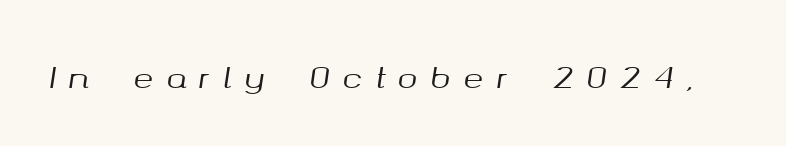
Q: Is the text italic (slanted)? A: Yes, it leans right by about 8 degrees.
Q: Is the text underlined? A: No.
Q: Is the spacing between letters normal or unusually wide? A: Unusually wide.
Q: Width (condensed, normal, or wide)? A: Normal.
Q: Stroke contrast? A: Medium.
Q: x-height? A: Medium.
Q: Monospaced? A: No.
